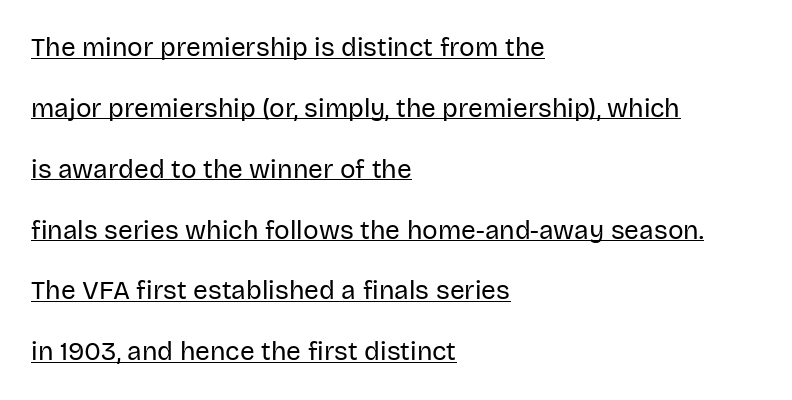
Q: Is the text bold? A: No.
Q: Is the text italic (slanted)? A: No, it is upright.
Q: Is the text underlined? A: Yes.
Q: How is the paragraph aligned? A: Left-aligned.
Q: Is the spacing between letters normal or unusually wide? A: Normal.
Q: Is the spacing between lines tight, normal or loose? A: Loose.
